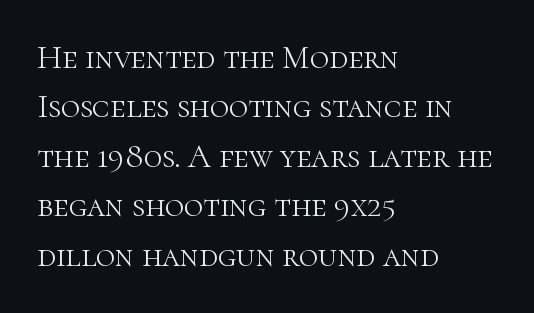
{"serif": "yes", "italic": "no", "bold": "no", "weight": "light", "width": "normal", "stroke_contrast": "high", "x_height": "medium", "monospaced": "no", "underline": "no", "align": "left", "line_spacing": "normal", "line_spacing_ratio": 1.5, "letter_spacing": "normal", "letter_spacing_em": 0.0, "glyph_px": 33}
